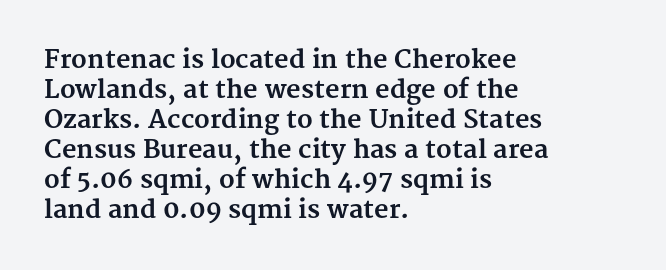
{"italic": "no", "bold": "yes", "underline": "no", "align": "left", "line_spacing_ratio": 1.2, "letter_spacing": "normal", "letter_spacing_em": 0.0, "glyph_px": 25}
